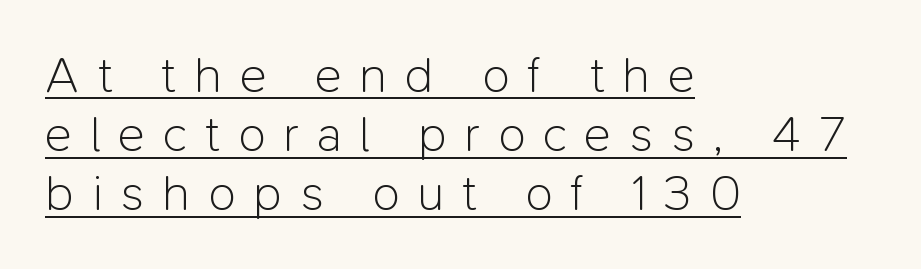
The image shows 51 px light sans-serif type, upright; set left-aligned, line spacing 1.16x, unusually wide letter spacing (+0.35 em), underlined; low stroke contrast and a medium x-height.
